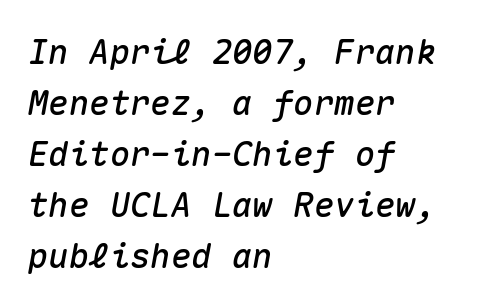
{"italic": "yes", "lean": "right", "slant_degrees": 10, "width": "normal", "stroke_contrast": "medium", "x_height": "medium", "monospaced": "yes", "underline": "no", "align": "left", "line_spacing": "normal", "line_spacing_ratio": 1.5, "letter_spacing": "normal", "letter_spacing_em": 0.0, "glyph_px": 34}
